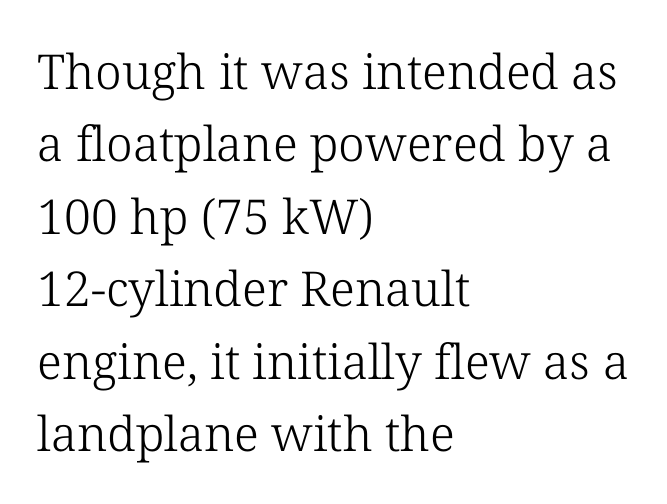
{"serif": "yes", "italic": "no", "bold": "no", "weight": "light", "width": "normal", "stroke_contrast": "low", "x_height": "medium", "monospaced": "no", "underline": "no", "align": "left", "line_spacing": "normal", "line_spacing_ratio": 1.51, "letter_spacing": "normal", "letter_spacing_em": 0.0, "glyph_px": 48}
